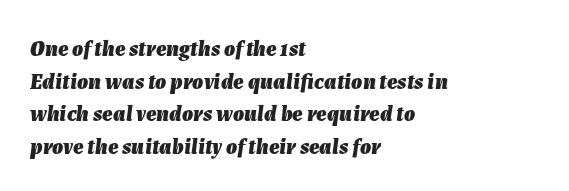
{"italic": "yes", "lean": "right", "slant_degrees": 7, "bold": "yes", "underline": "no", "align": "left", "line_spacing": "normal", "line_spacing_ratio": 1.48, "letter_spacing": "normal", "letter_spacing_em": 0.0, "glyph_px": 22}
